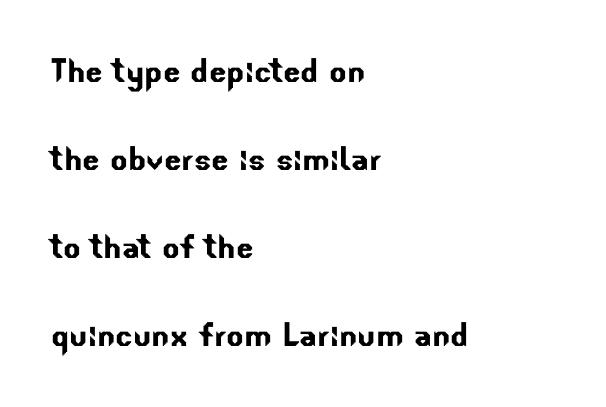
Q: Is the typeface a serif or a sans-serif typeface? A: Sans-serif.
Q: Is the text underlined? A: No.
Q: How is the paragraph aligned? A: Left-aligned.
Q: Is the spacing between letters normal or unusually wide? A: Normal.
Q: Is the spacing between lines tight, normal or loose? A: Loose.
Q: Width (condensed, normal, or wide)? A: Normal.
Q: Stroke contrast? A: Low.
Q: x-height? A: Small.
Q: Monospaced? A: No.
